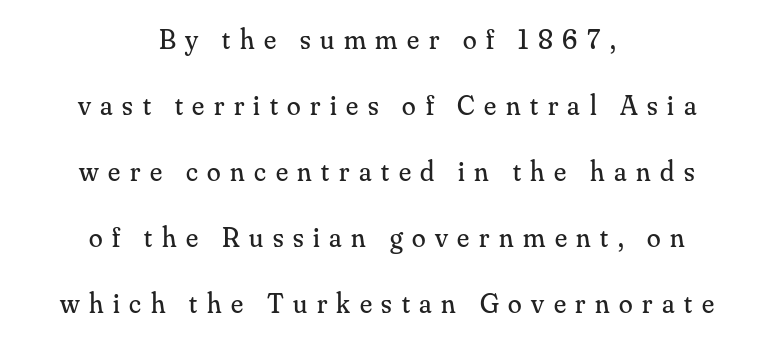
The image shows 28 px regular-weight serif type, upright; set centered, loose line spacing (2.36x), unusually wide letter spacing (+0.34 em), not underlined; medium stroke contrast and a small x-height.
